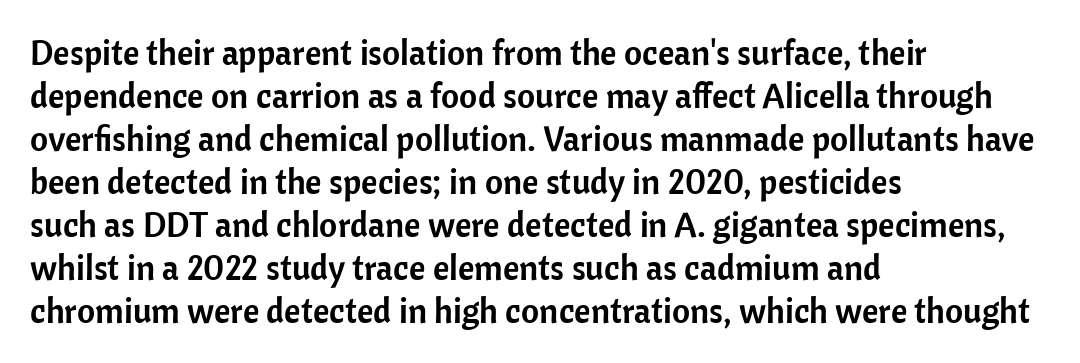
Q: Is the text italic (slanted)? A: No, it is upright.
Q: Is the typeface a serif or a sans-serif typeface? A: Sans-serif.
Q: Is the text underlined? A: No.
Q: How is the paragraph aligned? A: Left-aligned.
Q: Is the spacing between letters normal or unusually wide? A: Normal.
Q: Width (condensed, normal, or wide)? A: Normal.
Q: Stroke contrast? A: Low.
Q: x-height? A: Medium.
Q: Monospaced? A: No.
